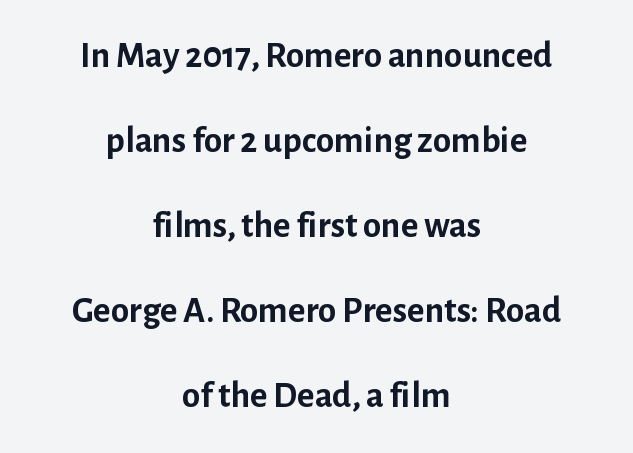
{"serif": "no", "italic": "no", "bold": "yes", "weight": "semibold", "width": "normal", "stroke_contrast": "low", "x_height": "medium", "monospaced": "no", "underline": "no", "align": "center", "line_spacing": "loose", "line_spacing_ratio": 2.3, "letter_spacing": "normal", "letter_spacing_em": 0.0, "glyph_px": 37}
